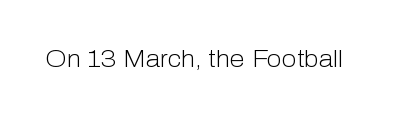
Only glyphs here, with clear space below each row. Notice how the stems are strictly vertical — no italics here. Between one letter and the next there's only the usual sliver of space. Is this a heavy cut? Hardly; it is regular or lighter.
